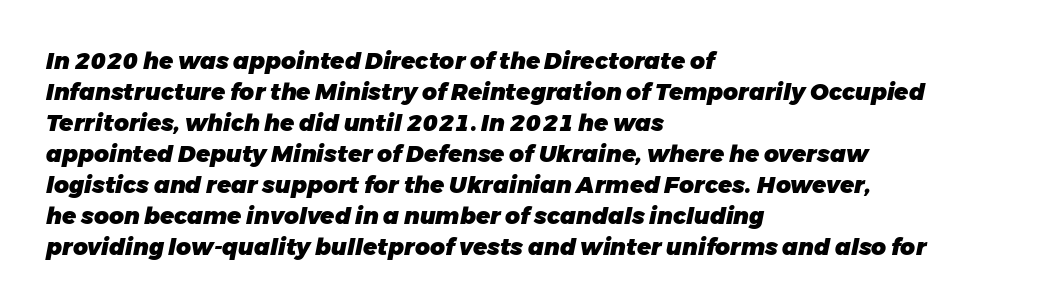
Does extra space separate the letters? No, they use regular spacing. A student would call this left alignment; a typographer would say flush left, rag right. Observe the lean: these are italic letterforms. Words float on clear page, feet unadorned.
